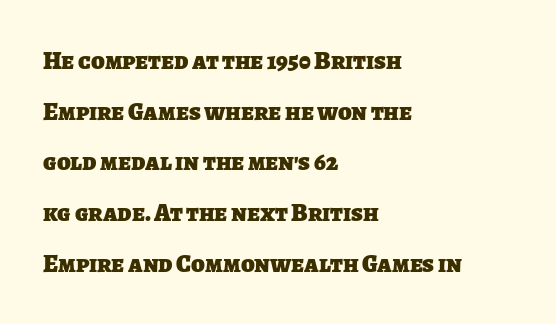
Q: Is the text bold? A: Yes.
Q: Is the text underlined? A: No.
Q: How is the paragraph aligned? A: Left-aligned.
Q: Is the spacing between letters normal or unusually wide? A: Normal.
Q: Is the spacing between lines tight, normal or loose? A: Loose.
